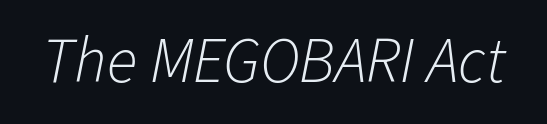
{"italic": "yes", "lean": "right", "slant_degrees": 11, "bold": "no", "weight": "light", "width": "normal", "stroke_contrast": "low", "x_height": "medium", "monospaced": "no", "underline": "no", "letter_spacing": "normal", "letter_spacing_em": 0.0, "glyph_px": 64}
